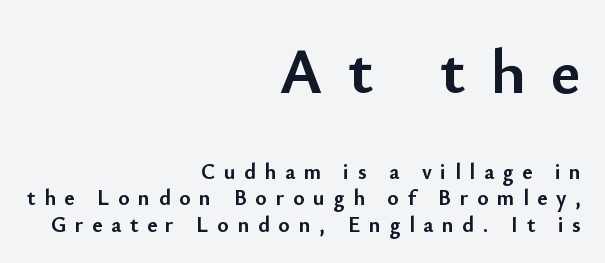
{"serif": "no", "italic": "no", "bold": "yes", "weight": "semibold", "width": "normal", "stroke_contrast": "low", "x_height": "small", "monospaced": "no", "underline": "no", "align": "right", "line_spacing_ratio": 1.21, "letter_spacing": "wide", "letter_spacing_em": 0.39, "larger_block": "first", "size_ratio": 2.95, "glyph_px": 65}
